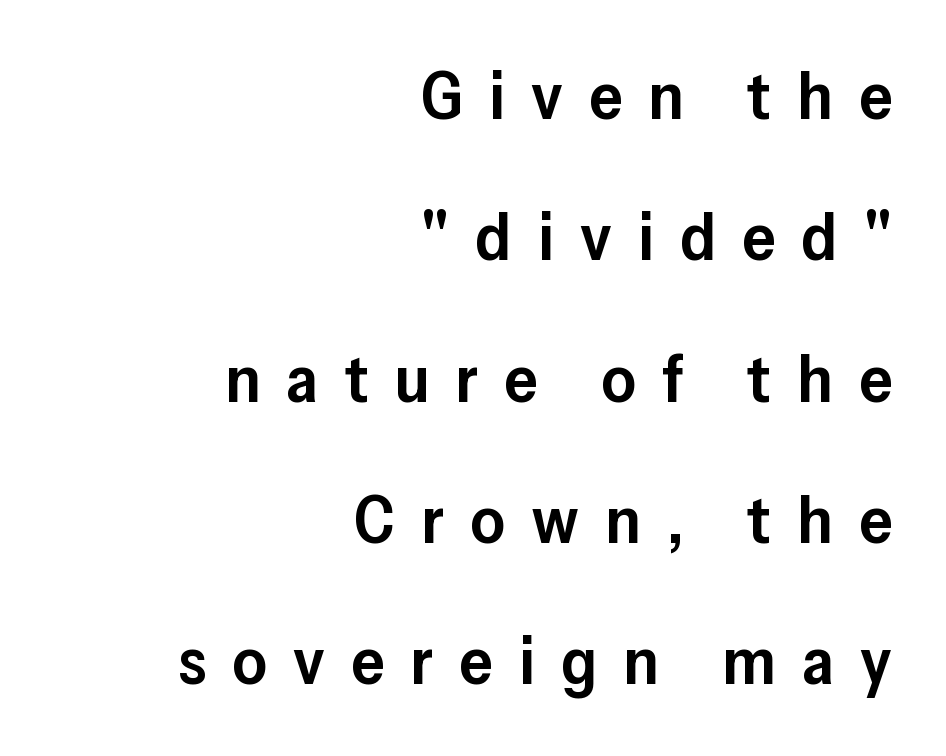
The rendering uses natural spacing where letterforms have individual widths. The lines are quadded right. The specimen omits any rule beneath the text block's lines. What weight is shown? A semibold, between regular and bold.
